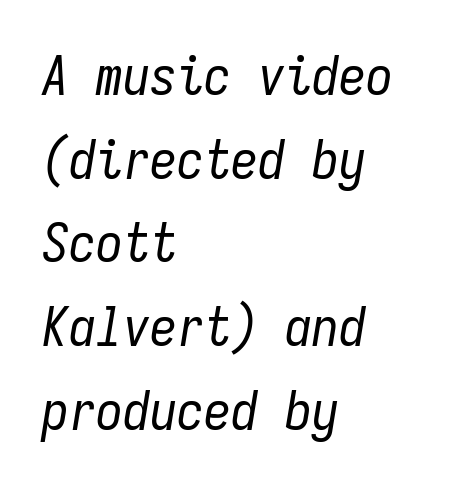
{"italic": "yes", "lean": "right", "slant_degrees": 9, "bold": "no", "weight": "regular", "width": "condensed", "stroke_contrast": "low", "x_height": "medium", "monospaced": "yes", "underline": "no", "align": "left", "line_spacing": "normal", "line_spacing_ratio": 1.55, "letter_spacing": "normal", "letter_spacing_em": 0.0, "glyph_px": 54}
